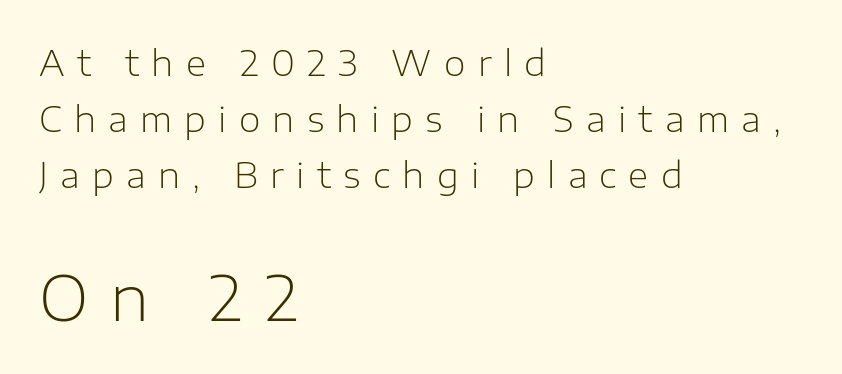
{"serif": "no", "italic": "no", "bold": "no", "weight": "light", "width": "normal", "stroke_contrast": "low", "x_height": "medium", "monospaced": "no", "underline": "no", "align": "left", "line_spacing": "normal", "line_spacing_ratio": 1.6, "letter_spacing": "wide", "letter_spacing_em": 0.35, "larger_block": "second", "size_ratio": 1.77, "glyph_px": 62}
